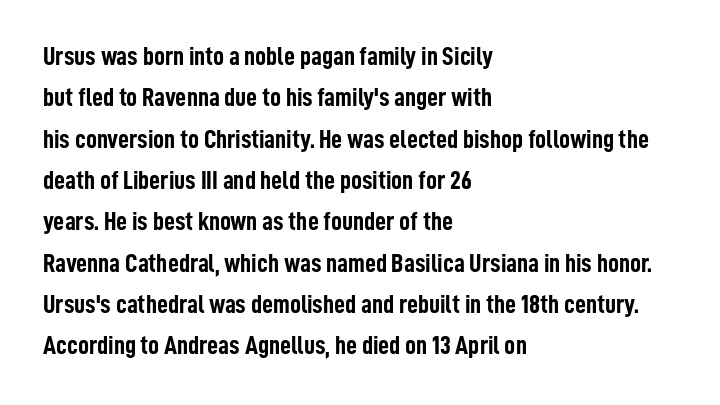
The image shows 27 px bold type, upright; set left-aligned, normal line spacing (1.53x), normal letter spacing, not underlined.
